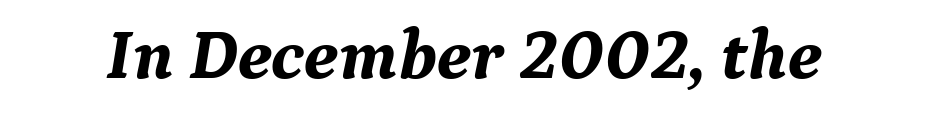
{"serif": "yes", "italic": "yes", "lean": "right", "slant_degrees": 9, "bold": "yes", "weight": "bold", "width": "normal", "stroke_contrast": "medium", "x_height": "medium", "monospaced": "no", "underline": "no", "letter_spacing": "normal", "letter_spacing_em": 0.0, "glyph_px": 72}
